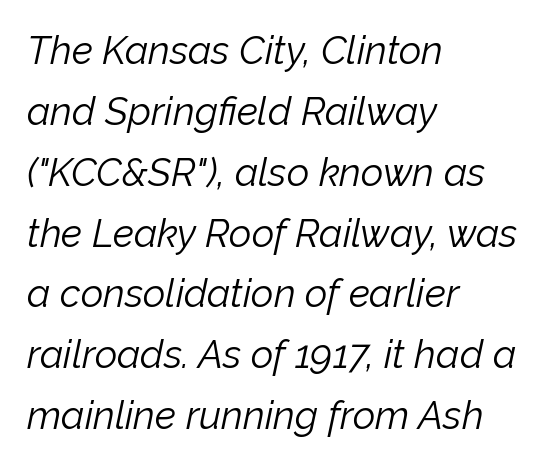
The image shows 39 px light type, italic (leaning right); set left-aligned, normal line spacing (1.56x), normal letter spacing, not underlined; low stroke contrast and a medium x-height.
